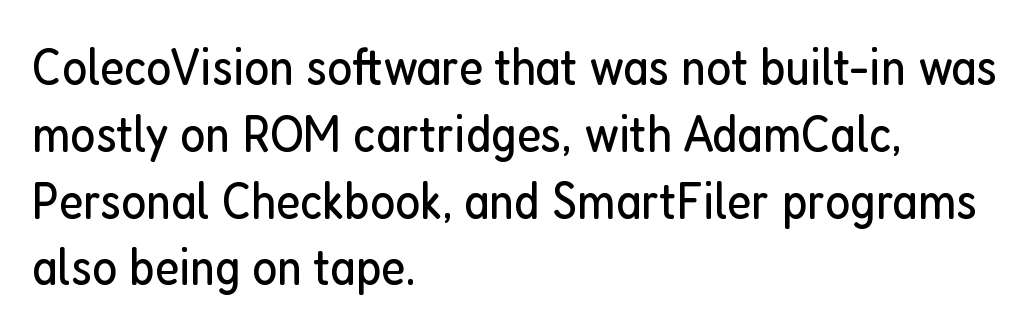
Check where the strokes stop: nothing finishes them off — pure sans. Spacing verdict: proportional, widths tailored to each character. Underline: absent. The vertical gap from one line to the next is medium.
